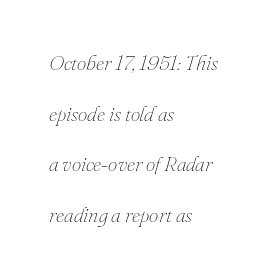
The font's italic variant was chosen for this text. Is there much room between lines? Yes — plenty of vertical air separates them. Descender tails drop into unmarked territory. Heft: none added — not bold. The compositor pushed each line to the left boundary. Here the glyphs are tracked normally, forming tight word shapes.
